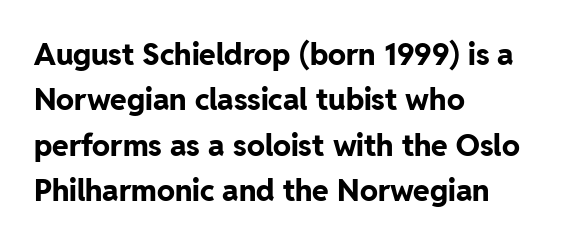
Q: Is the text bold? A: Yes.
Q: Is the text italic (slanted)? A: No, it is upright.
Q: Is the typeface a serif or a sans-serif typeface? A: Sans-serif.
Q: Is the text underlined? A: No.
Q: How is the paragraph aligned? A: Left-aligned.
Q: Is the spacing between letters normal or unusually wide? A: Normal.
Q: Is the spacing between lines tight, normal or loose? A: Normal.
Q: Width (condensed, normal, or wide)? A: Normal.
Q: Stroke contrast? A: Low.
Q: x-height? A: Medium.
Q: Monospaced? A: No.
